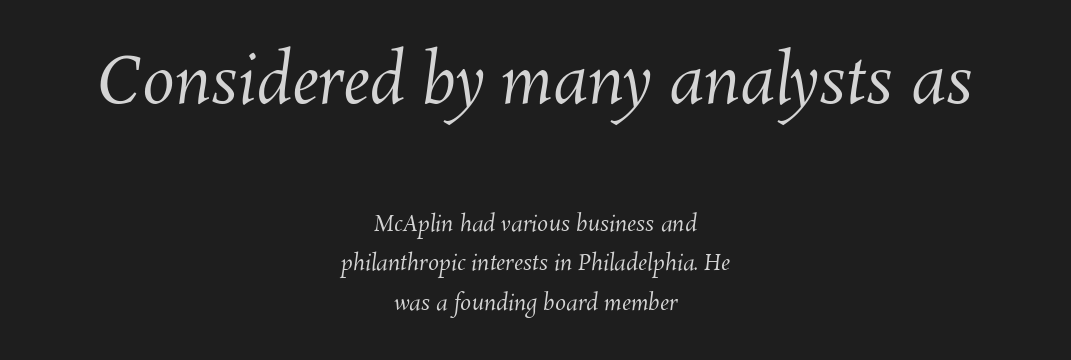
Proportional: the letters do not fall into vertical columns. Typeset on center — no edge is straight. The composition opens big and finishes small. Weight: not bold — regular or lighter.
